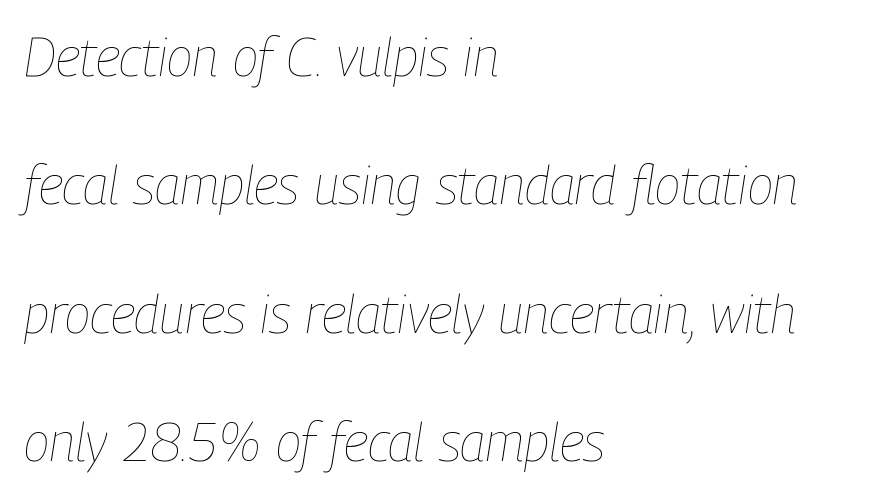
The image shows 53 px thin, condensed type, italic (leaning right); set left-aligned, loose line spacing (2.42x), normal letter spacing, not underlined; low stroke contrast and a medium x-height.
